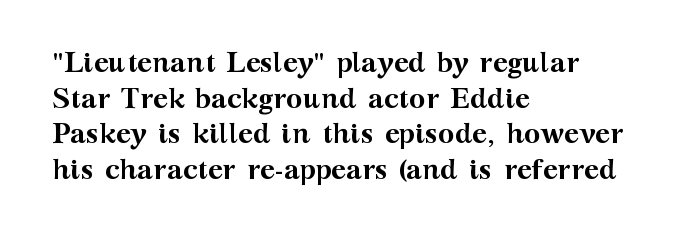
Ascenders rise straight up at ninety degrees. Check under the words: just untouched page. Typeset ragged right — the left edge is the straight one. This sample has the flowing, uneven cadence of proportional lettering. Look at the stroke-to-counter ratio: heavy, a bold.
